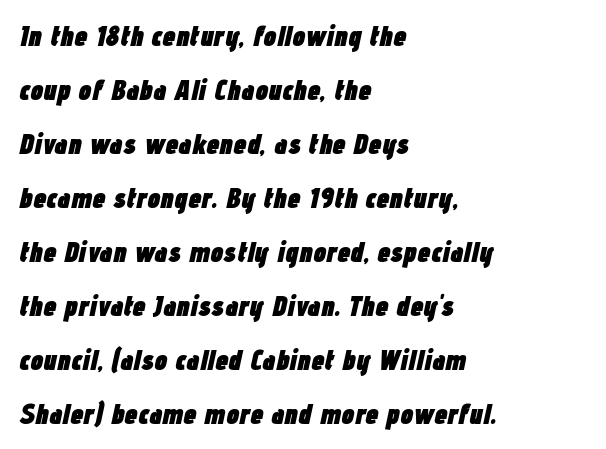
Q: Is the text bold? A: Yes.
Q: Is the text italic (slanted)? A: Yes, it leans right by about 12 degrees.
Q: Is the text underlined? A: No.
Q: How is the paragraph aligned? A: Left-aligned.
Q: Is the spacing between letters normal or unusually wide? A: Normal.
Q: Width (condensed, normal, or wide)? A: Condensed.
Q: Stroke contrast? A: Low.
Q: x-height? A: Medium.
Q: Monospaced? A: No.
